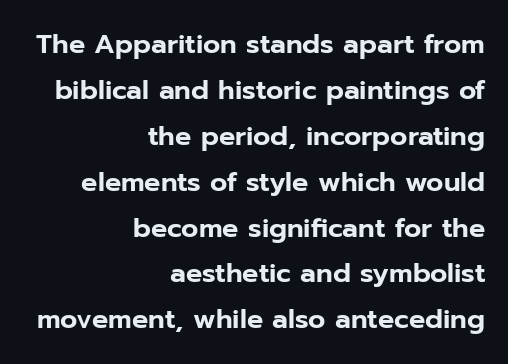
Q: Is the text italic (slanted)? A: No, it is upright.
Q: Is the text underlined? A: No.
Q: How is the paragraph aligned? A: Right-aligned.
Q: Is the spacing between letters normal or unusually wide? A: Normal.
Q: Is the spacing between lines tight, normal or loose? A: Normal.
